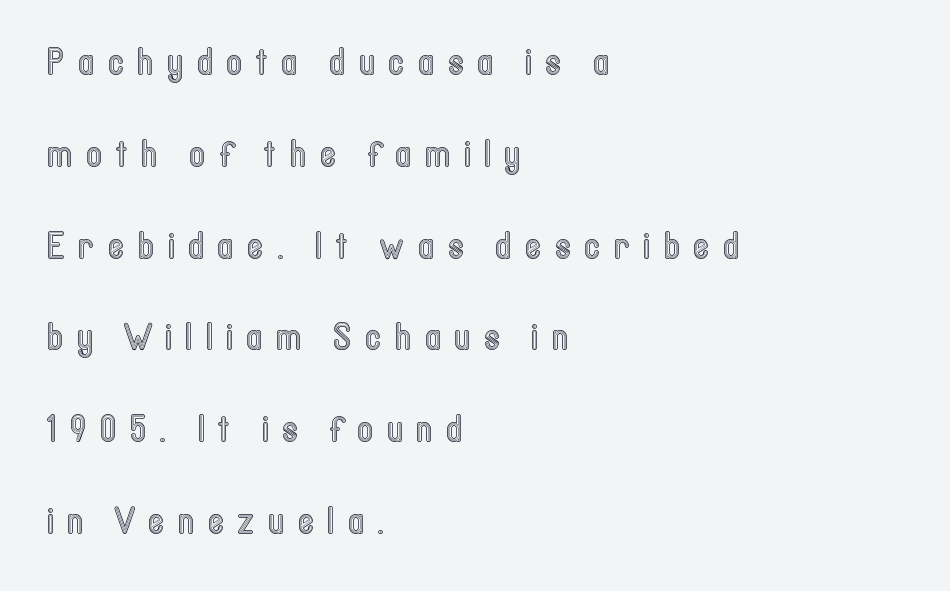
The image shows 37 px condensed type, upright; set left-aligned, loose line spacing (2.48x), unusually wide letter spacing (+0.38 em), not underlined; a medium x-height.
